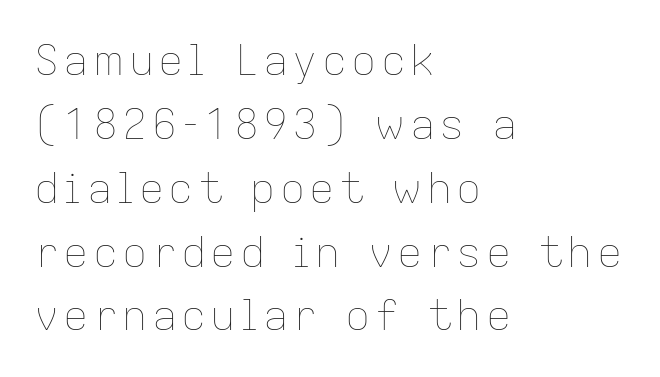
The image shows 42 px thin type, upright; set left-aligned, normal line spacing (1.52x), not underlined; low stroke contrast and a medium x-height.
